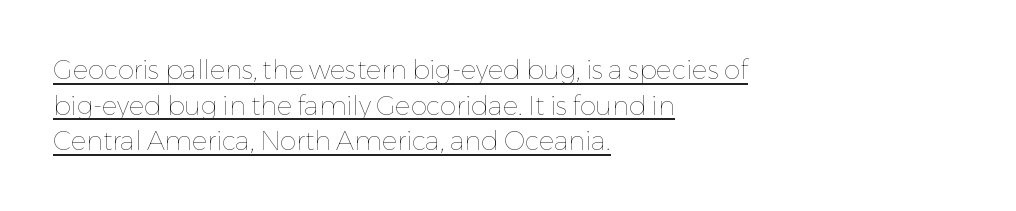
{"italic": "no", "bold": "no", "underline": "yes", "align": "left", "line_spacing": "normal", "line_spacing_ratio": 1.37, "letter_spacing": "normal", "letter_spacing_em": 0.0, "glyph_px": 26}
